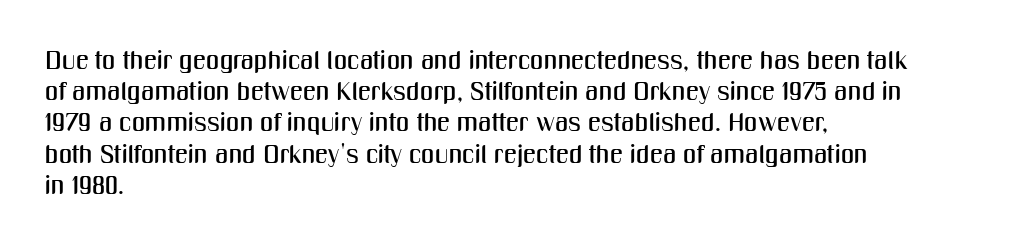
The image shows 26 px text type, upright; set left-aligned, line spacing 1.2x, normal letter spacing, not underlined.
